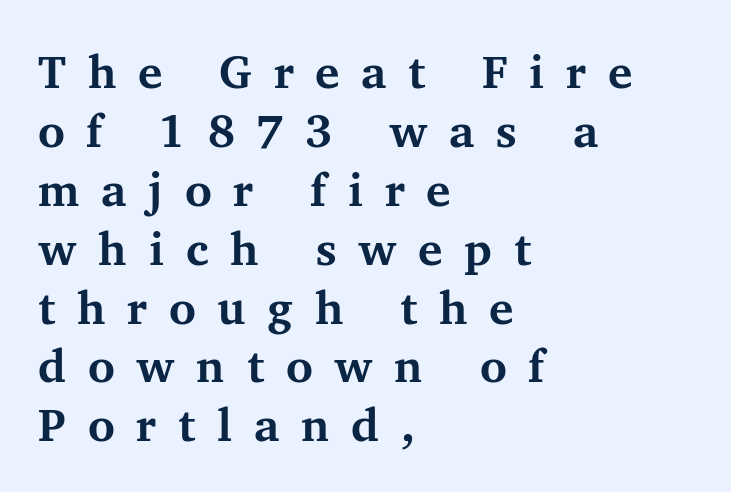
{"serif": "yes", "italic": "no", "bold": "yes", "weight": "bold", "width": "normal", "stroke_contrast": "medium", "x_height": "medium", "monospaced": "no", "underline": "no", "align": "left", "line_spacing": "normal", "line_spacing_ratio": 1.28, "letter_spacing": "wide", "letter_spacing_em": 0.47, "glyph_px": 46}
